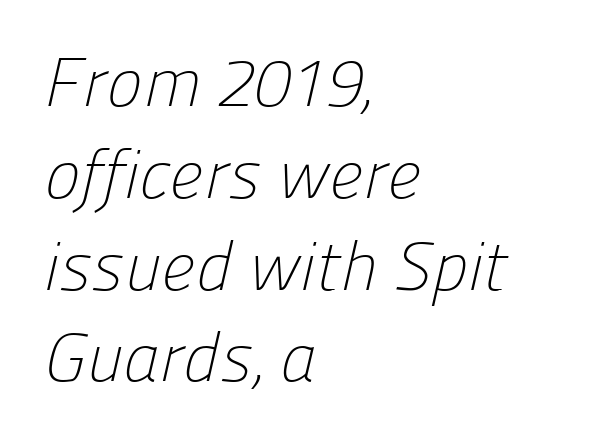
{"serif": "no", "bold": "no", "weight": "light", "width": "normal", "stroke_contrast": "low", "x_height": "medium", "monospaced": "no", "underline": "no", "align": "left", "line_spacing": "normal", "line_spacing_ratio": 1.35, "letter_spacing": "normal", "letter_spacing_em": 0.0, "glyph_px": 68}
